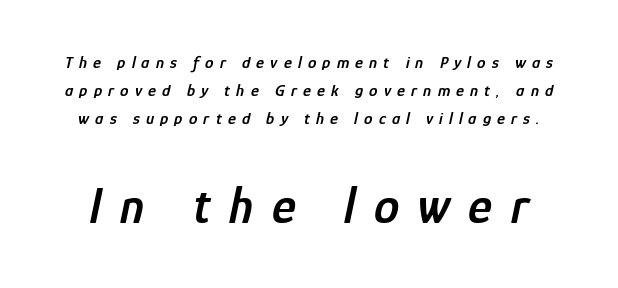
You could not count columns in this text — the font is proportionally spaced. The rendering inserts visible extra space after every character. Underlining? Definitely not there. The font is running at a semibold setting, under full bold. Block two is the big one; block one sits smaller above it.
